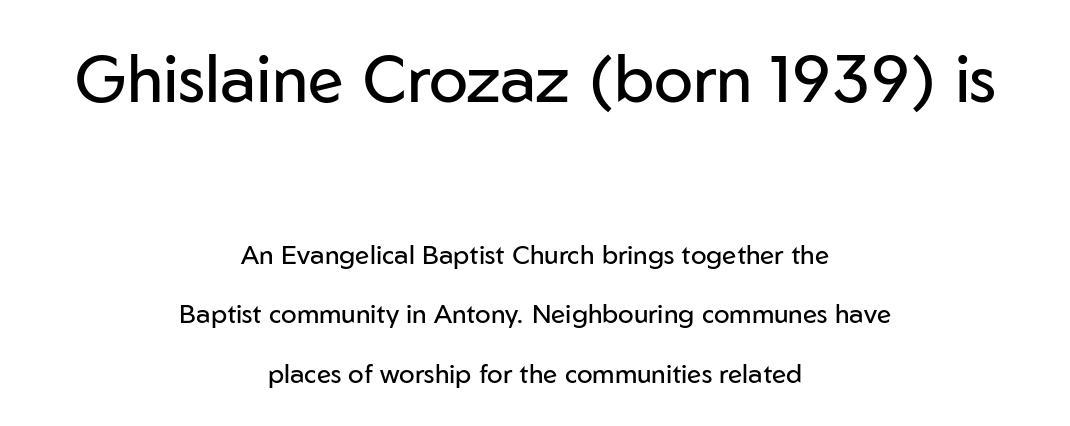
The image shows 65 px regular-weight sans-serif type, upright; set centered, loose line spacing (2.29x), normal letter spacing, not underlined; the first (top) block is 2.5x larger; low stroke contrast and a medium x-height.
